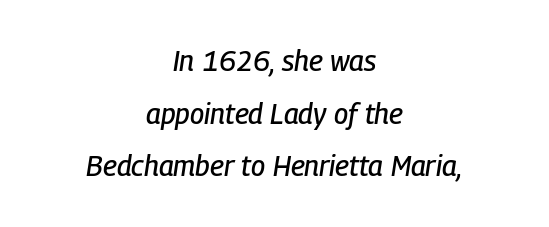
Q: Is the text italic (slanted)? A: Yes, it leans right by about 9 degrees.
Q: Is the text underlined? A: No.
Q: How is the paragraph aligned? A: Centered.
Q: Is the spacing between letters normal or unusually wide? A: Normal.
Q: Width (condensed, normal, or wide)? A: Condensed.
Q: Stroke contrast? A: Low.
Q: x-height? A: Medium.
Q: Monospaced? A: No.
